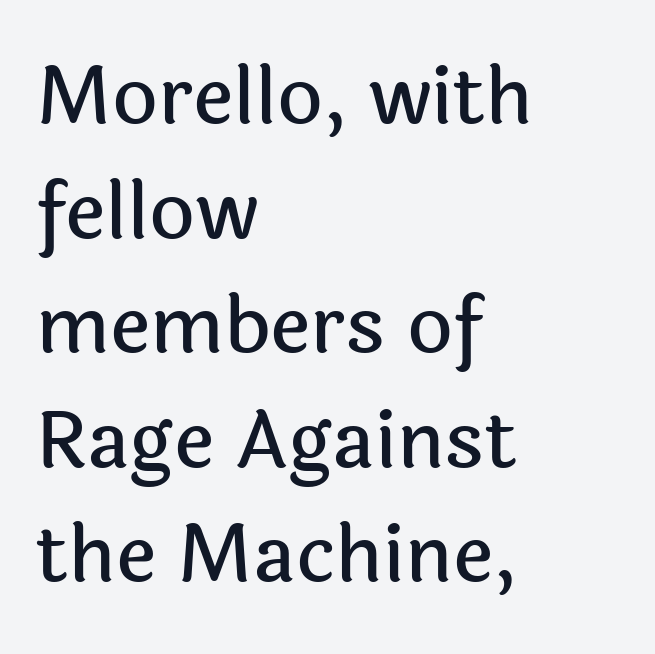
Typographically, this falls in the sans-serif category. Varying glyph widths throughout — classic text-font behaviour. This sample uses an upright cut, with every glyph sitting square on the baseline. The passage shown has conventional tracking throughout.
